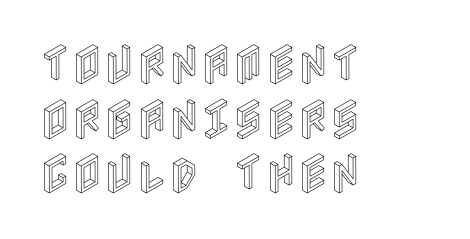
The rendering keeps characters at their native spacing. Has an underline been added? It has not. The compositor pushed each line to the left boundary. Unlike italic type, these characters show no tilt at all.
